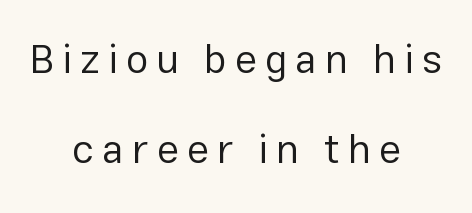
Q: Is the text bold? A: No.
Q: Is the text italic (slanted)? A: No, it is upright.
Q: Is the typeface a serif or a sans-serif typeface? A: Sans-serif.
Q: Is the text underlined? A: No.
Q: How is the paragraph aligned? A: Centered.
Q: Is the spacing between letters normal or unusually wide? A: Unusually wide.
Q: Is the spacing between lines tight, normal or loose? A: Loose.
Q: Width (condensed, normal, or wide)? A: Normal.
Q: Stroke contrast? A: Low.
Q: x-height? A: Medium.
Q: Monospaced? A: No.
